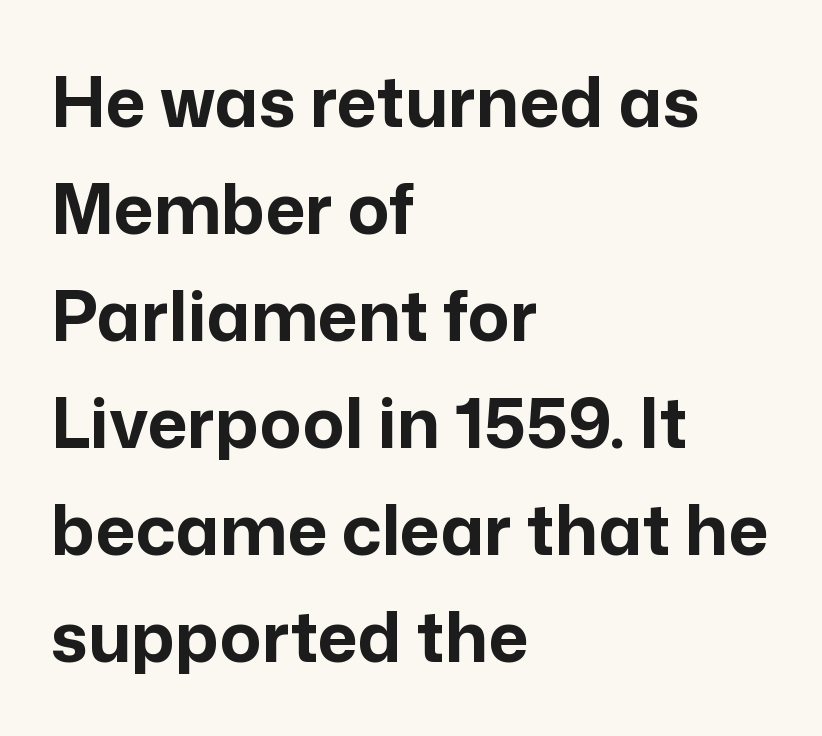
Q: Is the text bold? A: Yes.
Q: Is the text italic (slanted)? A: No, it is upright.
Q: Is the typeface a serif or a sans-serif typeface? A: Sans-serif.
Q: Is the text underlined? A: No.
Q: How is the paragraph aligned? A: Left-aligned.
Q: Is the spacing between letters normal or unusually wide? A: Normal.
Q: Is the spacing between lines tight, normal or loose? A: Normal.
Q: Width (condensed, normal, or wide)? A: Normal.
Q: Stroke contrast? A: Low.
Q: x-height? A: Medium.
Q: Monospaced? A: No.
